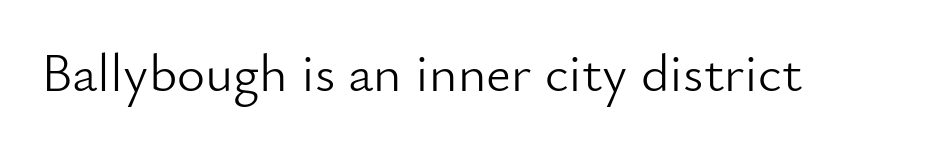
Q: Is the text bold? A: No.
Q: Is the text italic (slanted)? A: No, it is upright.
Q: Is the typeface a serif or a sans-serif typeface? A: Sans-serif.
Q: Is the text underlined? A: No.
Q: Is the spacing between letters normal or unusually wide? A: Normal.
Q: Width (condensed, normal, or wide)? A: Normal.
Q: Stroke contrast? A: Low.
Q: x-height? A: Small.
Q: Monospaced? A: No.
